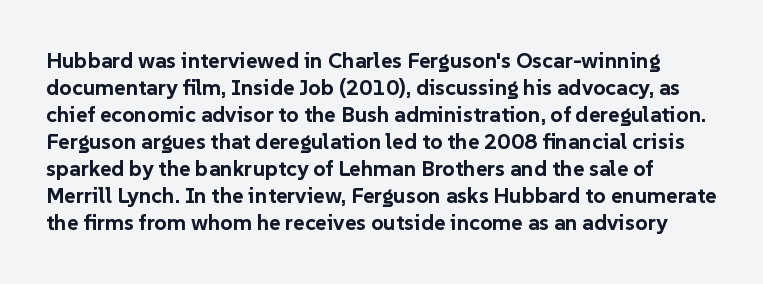
Q: Is the text bold? A: Yes.
Q: Is the text italic (slanted)? A: No, it is upright.
Q: Is the text underlined? A: No.
Q: Is the spacing between letters normal or unusually wide? A: Normal.
